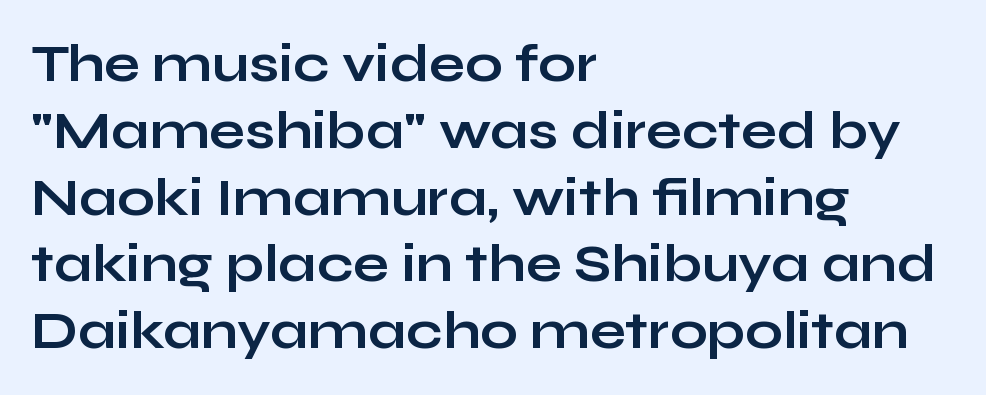
Q: Is the text bold? A: Yes.
Q: Is the text italic (slanted)? A: No, it is upright.
Q: Is the typeface a serif or a sans-serif typeface? A: Sans-serif.
Q: Is the text underlined? A: No.
Q: How is the paragraph aligned? A: Left-aligned.
Q: Is the spacing between letters normal or unusually wide? A: Normal.
Q: Is the spacing between lines tight, normal or loose? A: Normal.
Q: Width (condensed, normal, or wide)? A: Wide.
Q: Stroke contrast? A: Low.
Q: x-height? A: Medium.
Q: Monospaced? A: No.
